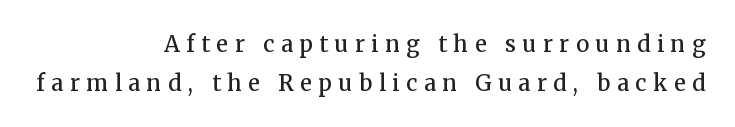
{"italic": "no", "bold": "semi", "underline": "no", "align": "right", "line_spacing_ratio": 1.76, "letter_spacing": "wide", "letter_spacing_em": 0.3, "glyph_px": 22}
